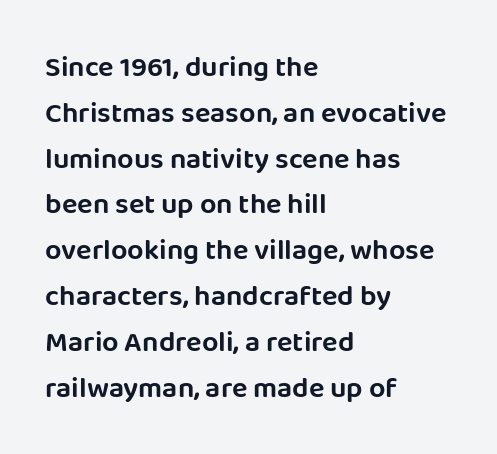
Q: Is the text italic (slanted)? A: No, it is upright.
Q: Is the typeface a serif or a sans-serif typeface? A: Sans-serif.
Q: Is the text underlined? A: No.
Q: How is the paragraph aligned? A: Left-aligned.
Q: Is the spacing between letters normal or unusually wide? A: Normal.
Q: Is the spacing between lines tight, normal or loose? A: Normal.
Q: Width (condensed, normal, or wide)? A: Normal.
Q: Stroke contrast? A: Low.
Q: x-height? A: Large.
Q: Monospaced? A: No.
